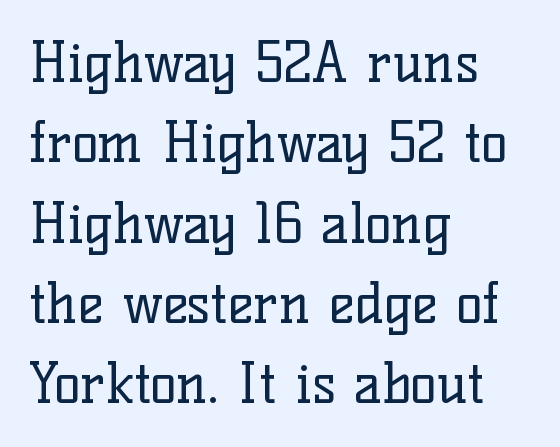
The image shows 55 px regular-weight serif type, upright; set left-aligned, normal line spacing (1.46x), normal letter spacing, not underlined; low stroke contrast and a medium x-height.
